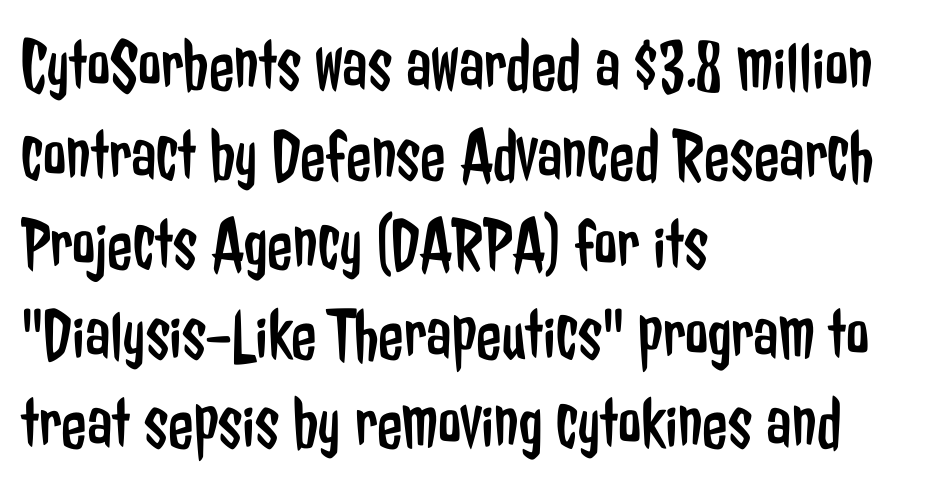
The letters stand straight up with perfectly vertical stems. Reading down the block, your eye returns to a fixed left position each line. Do the characters align in a grid? No, the font is proportional. Does the type have serifs? No, each stem ends abruptly. Anything drawn beneath the words? Only blank space.
